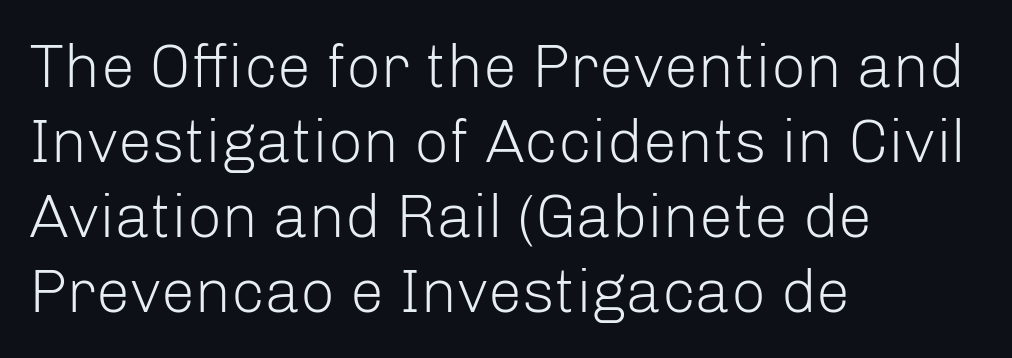
Q: Is the text bold? A: No.
Q: Is the text italic (slanted)? A: No, it is upright.
Q: Is the typeface a serif or a sans-serif typeface? A: Sans-serif.
Q: Is the text underlined? A: No.
Q: How is the paragraph aligned? A: Left-aligned.
Q: Is the spacing between letters normal or unusually wide? A: Normal.
Q: Width (condensed, normal, or wide)? A: Normal.
Q: Stroke contrast? A: Low.
Q: x-height? A: Medium.
Q: Monospaced? A: No.
